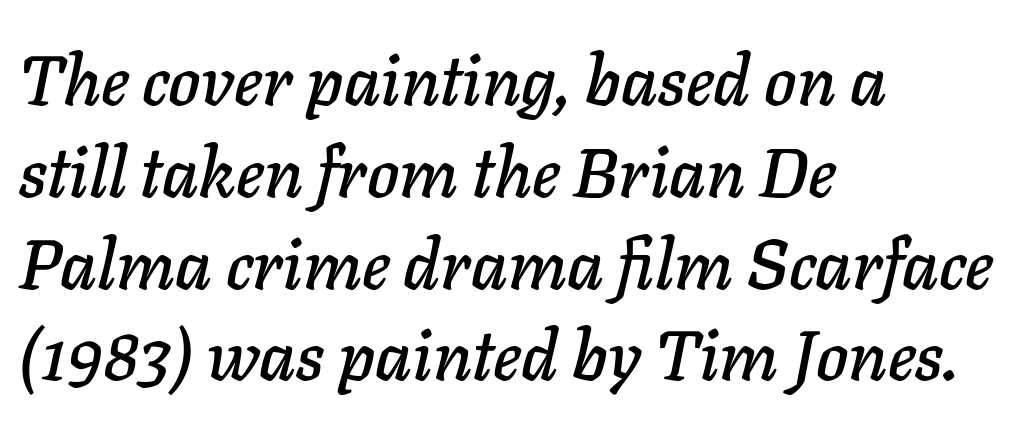
Short and long lines alike share a common starting point at left. Character widths vary here, with narrow letters taking less room than wide ones. The baseline area is clear. The horizontal fit of the characters is conventional and even.
